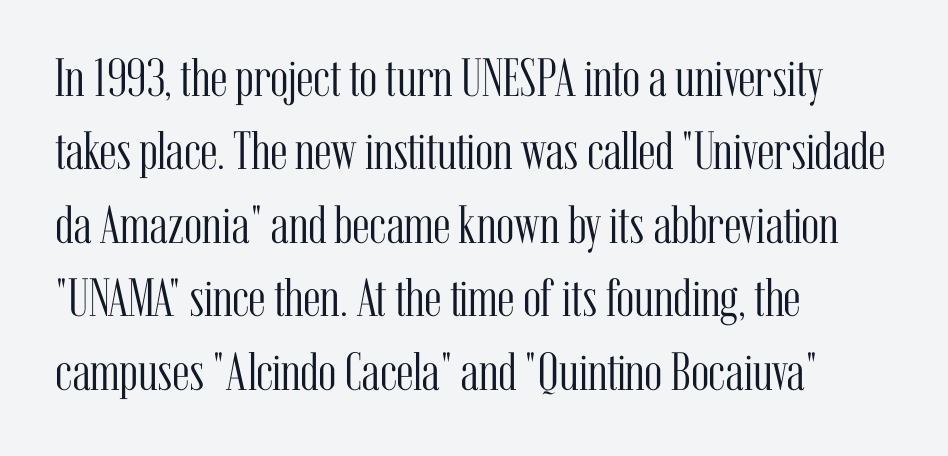
The image shows 54 px light, condensed serif type, upright; set left-aligned, normal line spacing (1.36x), normal letter spacing, not underlined; medium stroke contrast and a medium x-height.
